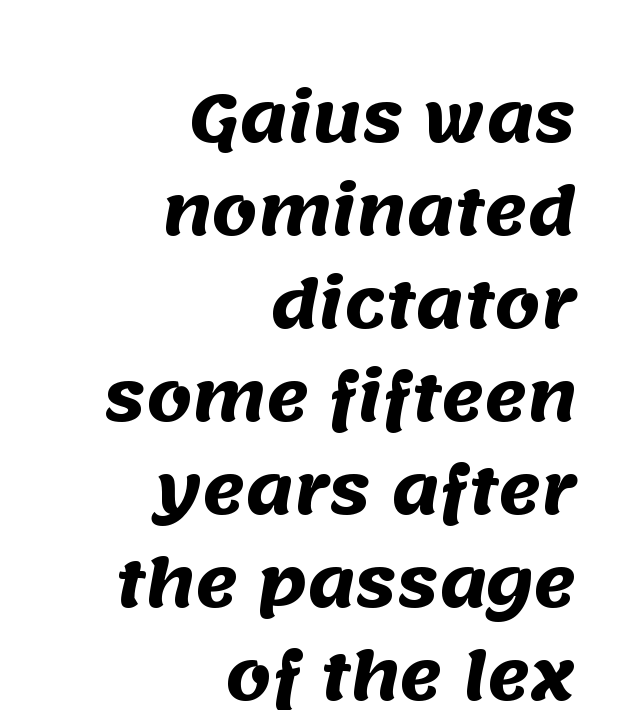
The image shows 65 px heavy sans-serif type; set right-aligned, normal line spacing (1.43x), normal letter spacing, not underlined; medium stroke contrast and a large x-height.
